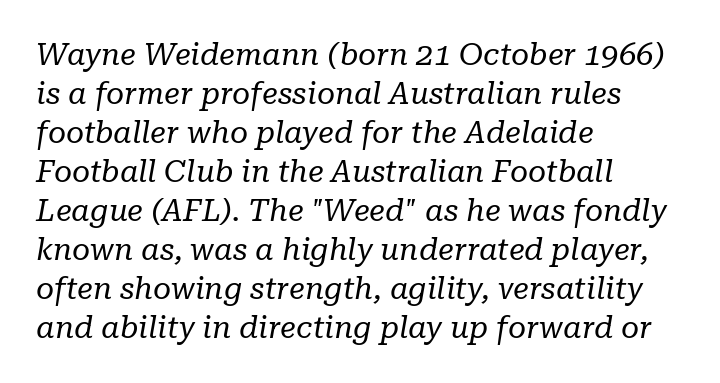
Slant detected: the letters are inclined. Weight: in the light-to-regular range. All the whitespace from short lines collects on the right. The horizontal fit of the characters is conventional and even. This sample keeps an unexceptional amount of space between lines.
